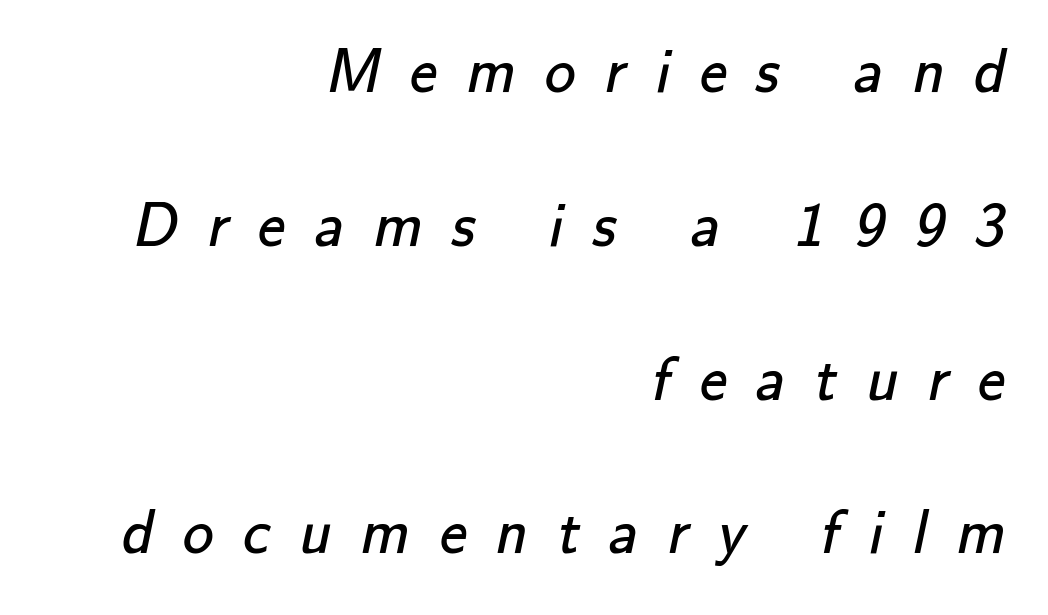
Vertical stems look standard width or narrower in stroke. The typeface chosen for these lines omits serifs. The rendering inserts visible extra space after every character. Caption: multi-line text, flush right, ragged left.
